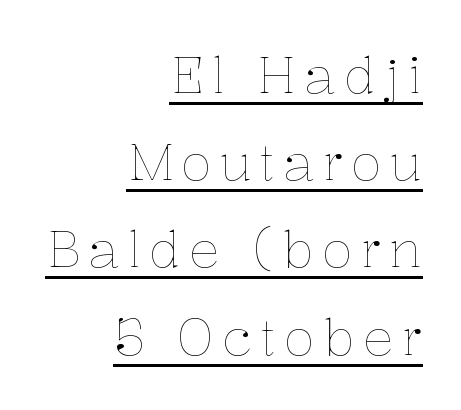
{"italic": "no", "bold": "no", "weight": "thin", "width": "normal", "stroke_contrast": "low", "x_height": "medium", "monospaced": "no", "underline": "yes", "align": "right", "line_spacing_ratio": 1.71, "glyph_px": 51}
